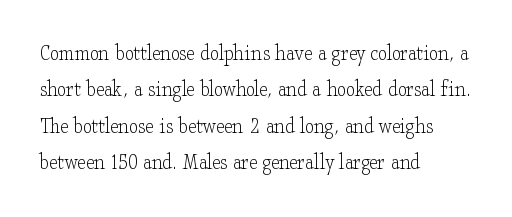
{"italic": "no", "bold": "no", "underline": "no", "align": "left", "line_spacing": "normal", "line_spacing_ratio": 1.58, "letter_spacing": "normal", "letter_spacing_em": 0.0, "glyph_px": 23}
